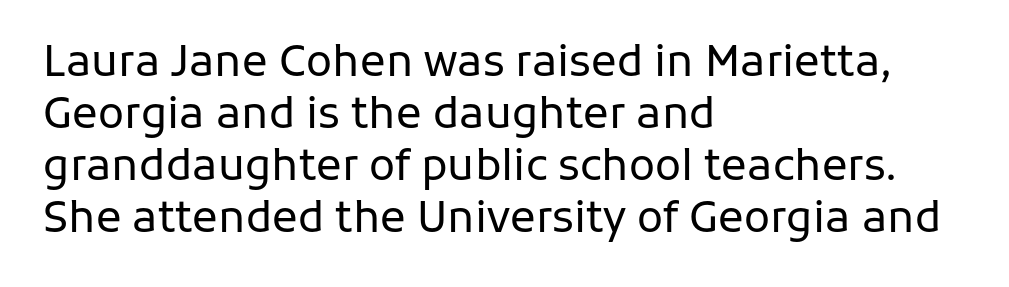
Left-aligned paragraph, ragged on the right. Type without underlining. Each stroke keeps to a modest, everyday thickness or less. The letters stand upright; this is a roman face. Compared with typical body copy, the letter spacing here is the same. The passage shown is typed in a proportional face where columns would drift.
